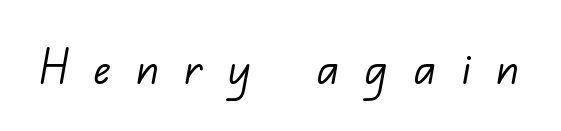
Q: Is the text bold? A: No.
Q: Is the typeface a serif or a sans-serif typeface? A: Sans-serif.
Q: Is the text underlined? A: No.
Q: Is the spacing between letters normal or unusually wide? A: Unusually wide.
Q: Width (condensed, normal, or wide)? A: Normal.
Q: Stroke contrast? A: Low.
Q: x-height? A: Small.
Q: Monospaced? A: No.
